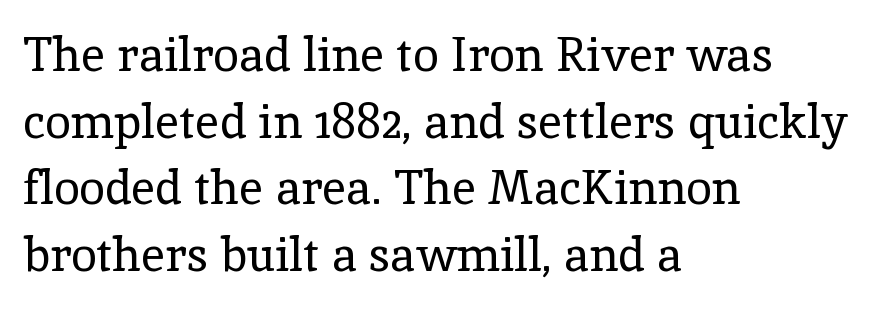
The specimen omits any rule beneath the text block's lines. Observe the serifs anchoring each vertical stroke in this sample. Nobody touched the tracking dial on this one. A typesetter would call this proportional, since set widths differ per character. The block of text has a typical density, with ordinary space between rows. If you drew a line through each stem, it would be perfectly vertical.
